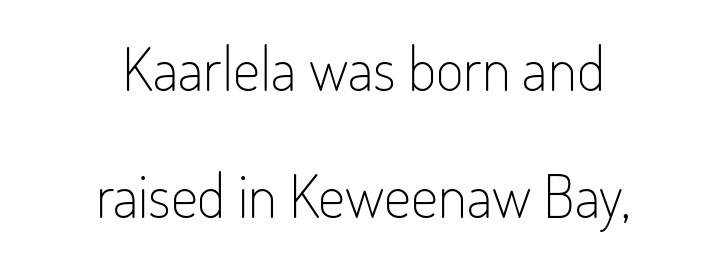
The image shows 60 px light, condensed sans-serif type, upright; set centered, loose line spacing (2.12x), normal letter spacing, not underlined; low stroke contrast and a small x-height.
